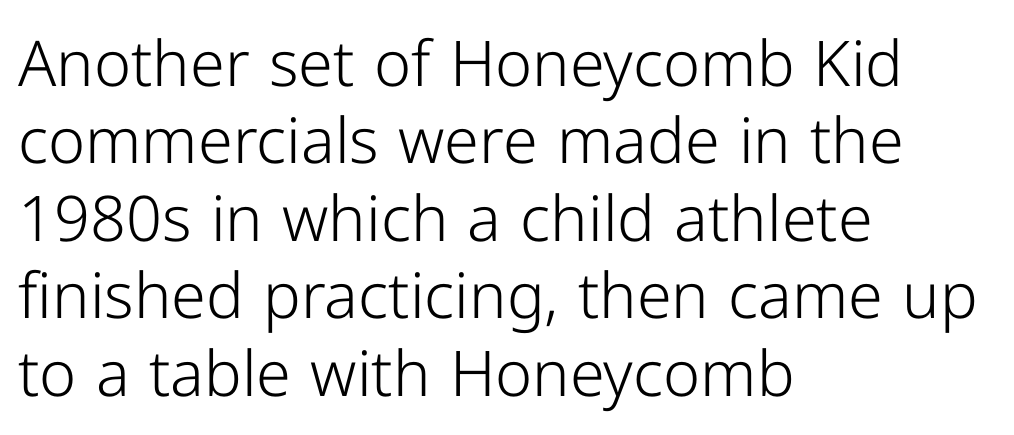
{"serif": "no", "italic": "no", "bold": "no", "weight": "light", "width": "normal", "stroke_contrast": "low", "x_height": "medium", "monospaced": "no", "underline": "no", "align": "left", "line_spacing_ratio": 1.23, "letter_spacing": "normal", "letter_spacing_em": 0.0, "glyph_px": 63}
